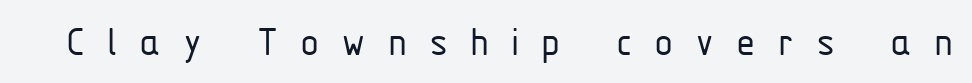
Q: Is the text bold? A: No.
Q: Is the text italic (slanted)? A: No, it is upright.
Q: Is the typeface a serif or a sans-serif typeface? A: Sans-serif.
Q: Is the text underlined? A: No.
Q: Is the spacing between letters normal or unusually wide? A: Unusually wide.
Q: Width (condensed, normal, or wide)? A: Condensed.
Q: Stroke contrast? A: Low.
Q: x-height? A: Medium.
Q: Monospaced? A: No.
